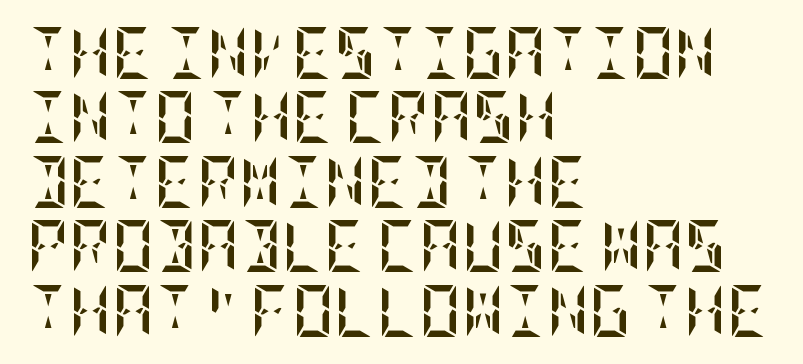
Q: Is the text bold? A: Yes.
Q: Is the text italic (slanted)? A: No, it is upright.
Q: Is the text underlined? A: No.
Q: How is the paragraph aligned? A: Left-aligned.
Q: Is the spacing between letters normal or unusually wide? A: Normal.
Q: Width (condensed, normal, or wide)? A: Condensed.
Q: Stroke contrast? A: Low.
Q: x-height? A: Large.
